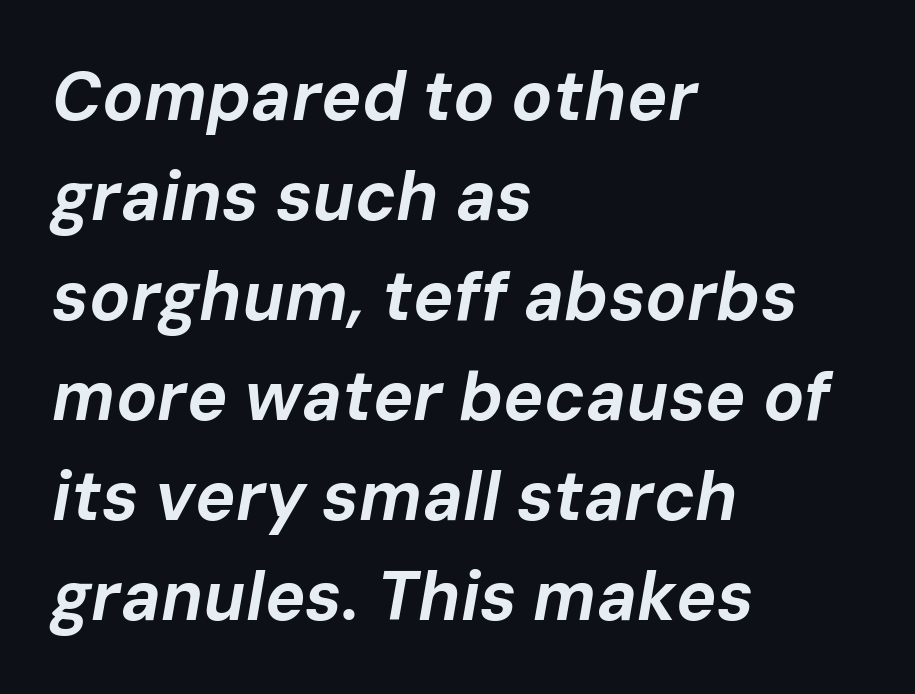
The image shows 68 px bold type, italic (leaning right); set left-aligned, normal line spacing (1.47x), normal letter spacing, not underlined; low stroke contrast and a medium x-height.
